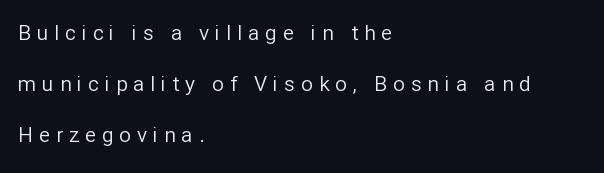
Q: Is the text bold? A: No.
Q: Is the text italic (slanted)? A: No, it is upright.
Q: Is the text underlined? A: No.
Q: How is the paragraph aligned? A: Left-aligned.
Q: Is the spacing between letters normal or unusually wide? A: Unusually wide.
Q: Is the spacing between lines tight, normal or loose? A: Loose.
